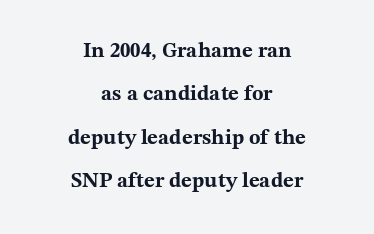
Q: Is the text bold? A: Yes.
Q: Is the text italic (slanted)? A: No, it is upright.
Q: Is the text underlined? A: No.
Q: How is the paragraph aligned? A: Centered.
Q: Is the spacing between letters normal or unusually wide? A: Normal.
Q: Is the spacing between lines tight, normal or loose? A: Loose.
